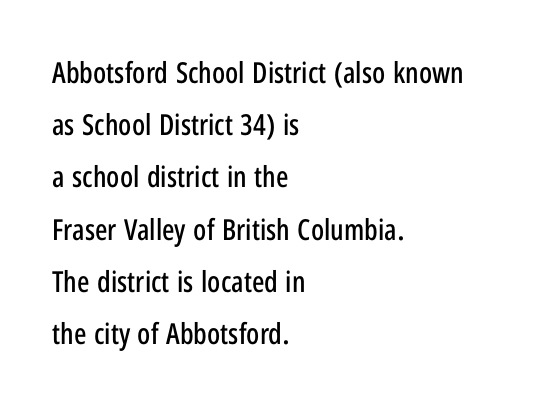
Q: Is the text italic (slanted)? A: No, it is upright.
Q: Is the typeface a serif or a sans-serif typeface? A: Sans-serif.
Q: Is the text underlined? A: No.
Q: How is the paragraph aligned? A: Left-aligned.
Q: Is the spacing between letters normal or unusually wide? A: Normal.
Q: Width (condensed, normal, or wide)? A: Condensed.
Q: Stroke contrast? A: Low.
Q: x-height? A: Medium.
Q: Monospaced? A: No.
